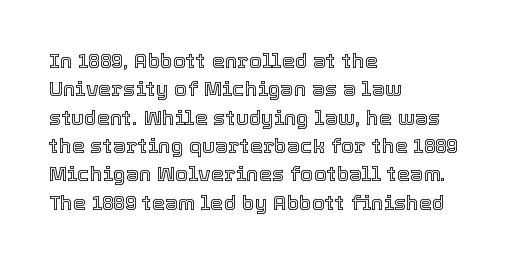
The image shows 21 px text type, upright; set left-aligned, normal line spacing (1.35x), normal letter spacing, not underlined.
